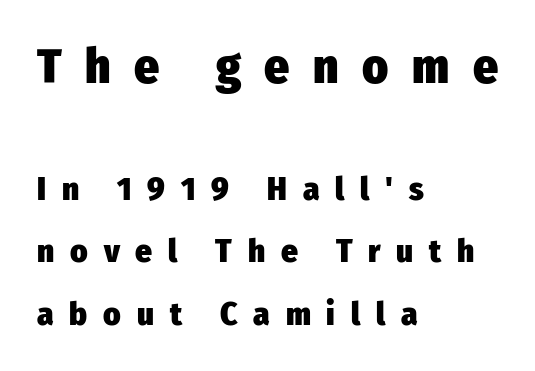
Q: Is the text bold? A: Yes.
Q: Is the text italic (slanted)? A: No, it is upright.
Q: Is the typeface a serif or a sans-serif typeface? A: Sans-serif.
Q: Is the text underlined? A: No.
Q: How is the paragraph aligned? A: Left-aligned.
Q: Is the spacing between letters normal or unusually wide? A: Unusually wide.
Q: Which block of text is set in a larger size, the first (top) or the second (bottom)? A: The first (top) one.
Q: Width (condensed, normal, or wide)? A: Condensed.
Q: Stroke contrast? A: Low.
Q: x-height? A: Medium.
Q: Monospaced? A: No.
